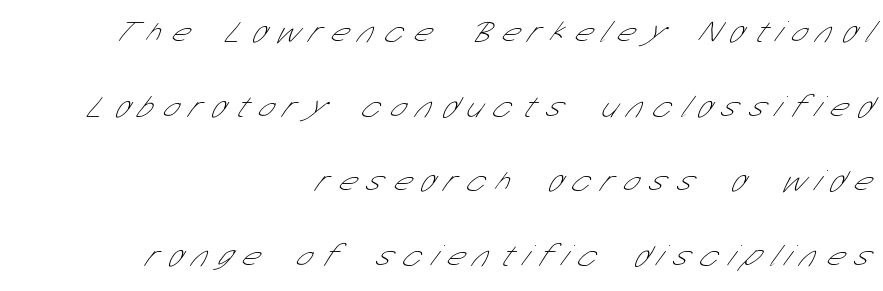
Counters stay open thanks to moderate or lighter strokes. The line texture is sparse and dotted thanks to wide tracking. These lines stand farther apart than default settings would place them. What kind of face is this? One without serifs — a sans.
